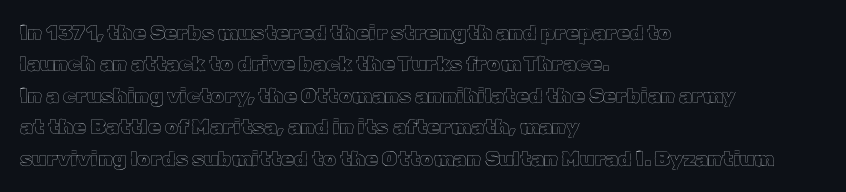
Unmarked baselines from the first word to the last. Every character sits straight up, as roman type does. The lines in this sample share a left origin and differ only in where they stop. Summary of vertical rhythm: regular, with standard interline spacing. Inter-character spacing is left at the font's built-in metrics.
